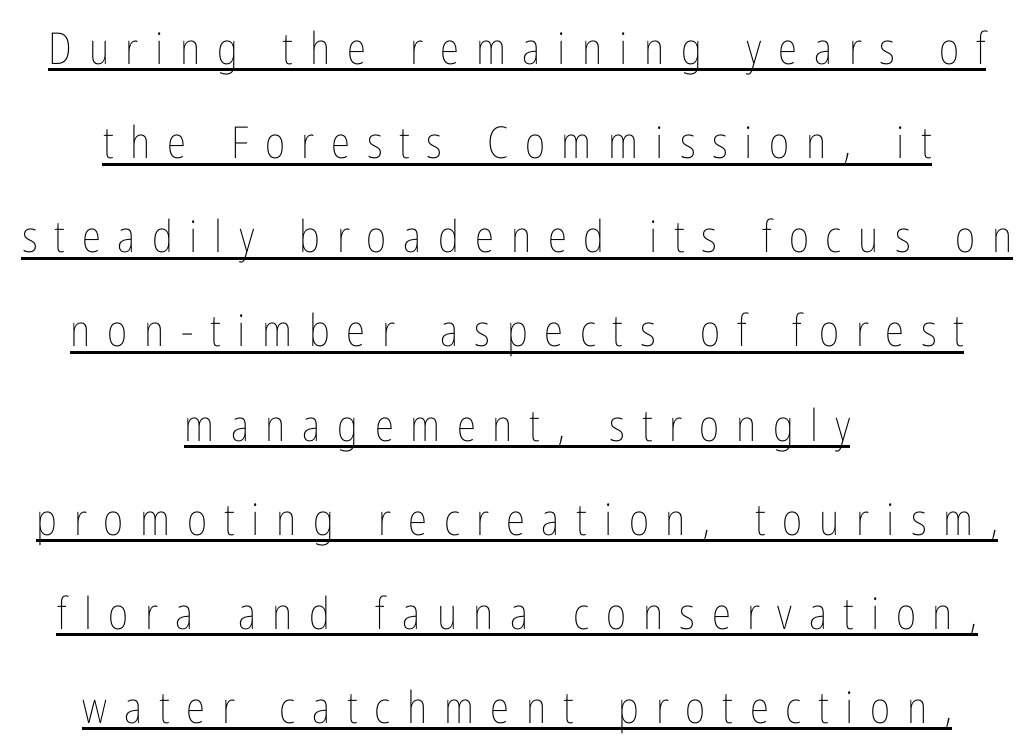
{"italic": "no", "bold": "no", "weight": "thin", "width": "condensed", "stroke_contrast": "low", "x_height": "medium", "monospaced": "no", "underline": "yes", "align": "center", "line_spacing": "loose", "line_spacing_ratio": 2.14, "letter_spacing": "wide", "letter_spacing_em": 0.38, "glyph_px": 44}
